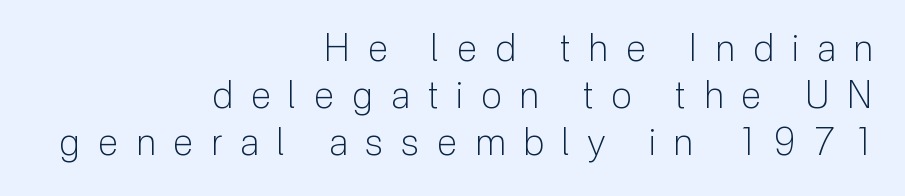
The image shows 37 px light sans-serif type, upright; set right-aligned, normal line spacing (1.27x), unusually wide letter spacing (+0.49 em), not underlined; low stroke contrast and a medium x-height.
